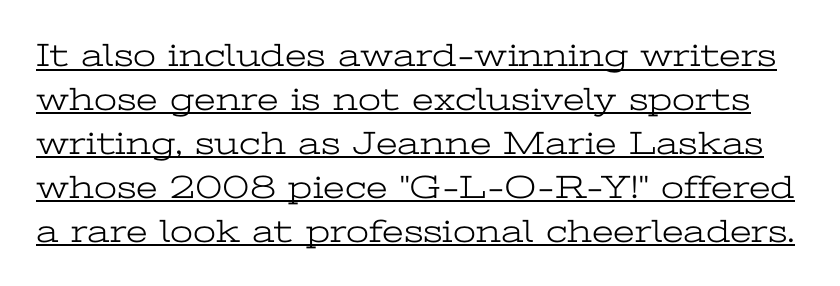
Q: Is the text bold? A: No.
Q: Is the text italic (slanted)? A: No, it is upright.
Q: Is the typeface a serif or a sans-serif typeface? A: Serif.
Q: Is the text underlined? A: Yes.
Q: Is the spacing between letters normal or unusually wide? A: Normal.
Q: Is the spacing between lines tight, normal or loose? A: Normal.
Q: Width (condensed, normal, or wide)? A: Wide.
Q: Stroke contrast? A: Low.
Q: x-height? A: Medium.
Q: Monospaced? A: No.
